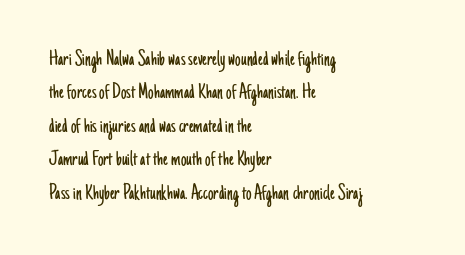
The image shows 22 px text type, upright; set left-aligned, normal line spacing (1.52x), normal letter spacing, not underlined.
